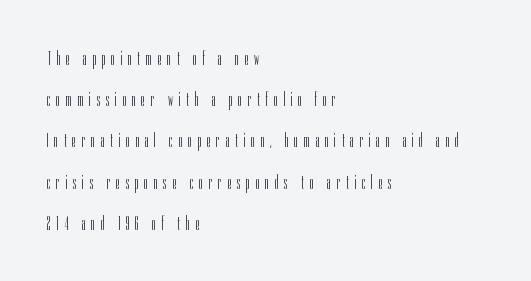
Q: Is the text bold? A: No.
Q: Is the text italic (slanted)? A: No, it is upright.
Q: Is the text underlined? A: No.
Q: How is the paragraph aligned? A: Left-aligned.
Q: Is the spacing between letters normal or unusually wide? A: Unusually wide.
Q: Is the spacing between lines tight, normal or loose? A: Loose.
